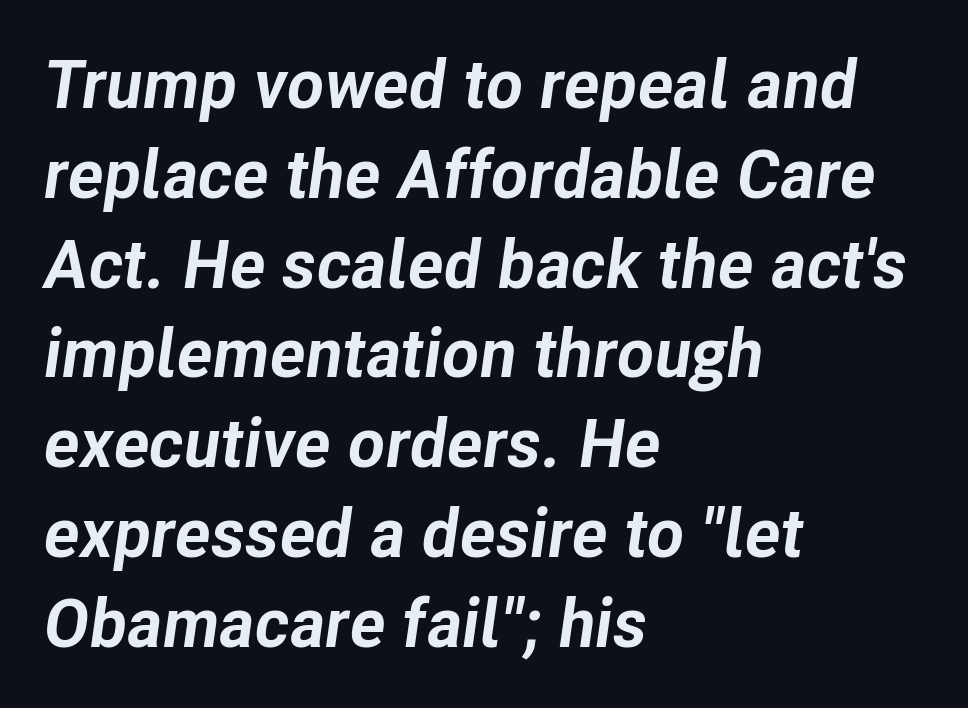
The image shows 68 px bold type, italic (leaning right); set left-aligned, normal line spacing (1.32x), normal letter spacing, not underlined; low stroke contrast and a medium x-height.
